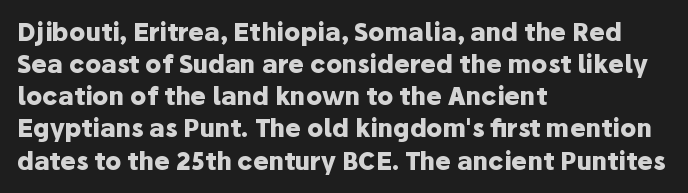
The image shows 24 px bold type, upright; set left-aligned, normal line spacing (1.34x), normal letter spacing, not underlined.
